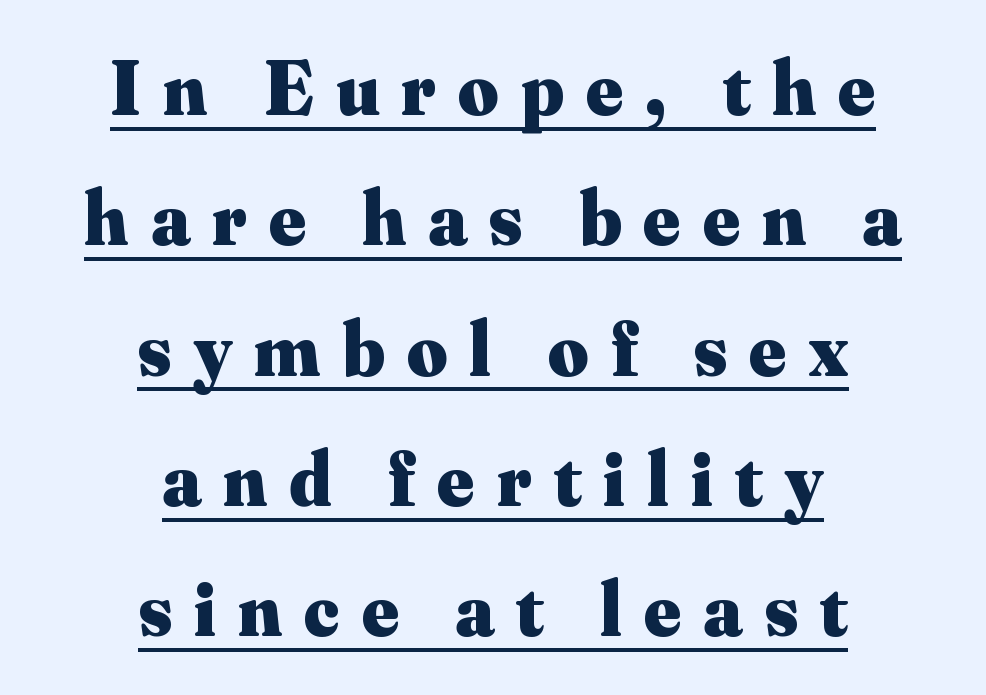
Q: Is the text bold? A: Yes.
Q: Is the text italic (slanted)? A: No, it is upright.
Q: Is the typeface a serif or a sans-serif typeface? A: Serif.
Q: Is the text underlined? A: Yes.
Q: How is the paragraph aligned? A: Centered.
Q: Is the spacing between letters normal or unusually wide? A: Unusually wide.
Q: Is the spacing between lines tight, normal or loose? A: Normal.
Q: Width (condensed, normal, or wide)? A: Normal.
Q: Stroke contrast? A: Medium.
Q: x-height? A: Small.
Q: Monospaced? A: No.
